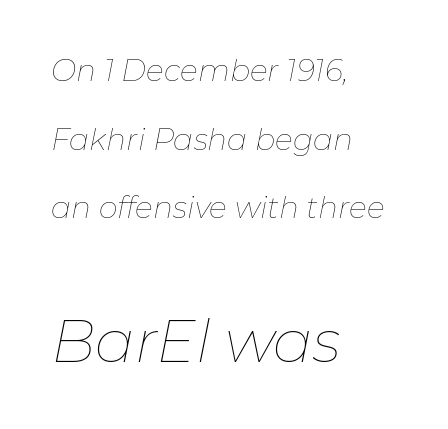
Compared with a centered layout, this one pins lines to the left instead. The letters look calm and open, with moderate or lighter stems. The lettering tilts uniformly, giving the passage an italic look. No word sits above an underline.
